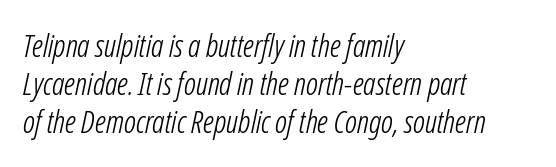
Q: Is the text bold? A: No.
Q: Is the text italic (slanted)? A: Yes, it leans right by about 12 degrees.
Q: Is the text underlined? A: No.
Q: How is the paragraph aligned? A: Left-aligned.
Q: Is the spacing between letters normal or unusually wide? A: Normal.
Q: Width (condensed, normal, or wide)? A: Condensed.
Q: Stroke contrast? A: Low.
Q: x-height? A: Medium.
Q: Monospaced? A: No.
